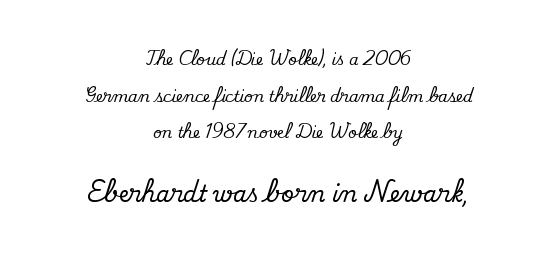
{"underline": "no", "align": "center", "line_spacing": "loose", "line_spacing_ratio": 2.44, "letter_spacing": "normal", "letter_spacing_em": 0.0, "larger_block": "second", "size_ratio": 1.47, "glyph_px": 22}
